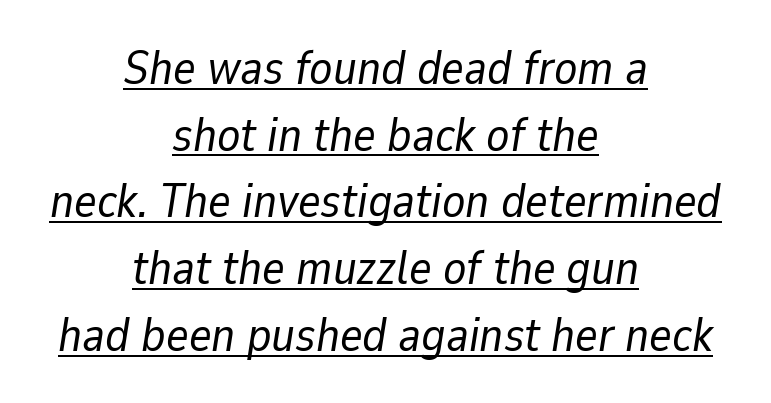
Q: Is the text bold? A: No.
Q: Is the text italic (slanted)? A: Yes, it leans right by about 9 degrees.
Q: Is the text underlined? A: Yes.
Q: How is the paragraph aligned? A: Centered.
Q: Is the spacing between letters normal or unusually wide? A: Normal.
Q: Is the spacing between lines tight, normal or loose? A: Normal.
Q: Width (condensed, normal, or wide)? A: Normal.
Q: Stroke contrast? A: Low.
Q: x-height? A: Medium.
Q: Monospaced? A: No.
